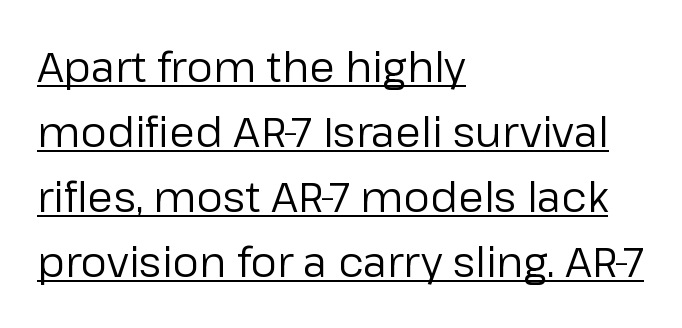
Whoever set this chose a conventional vertical rhythm. Do the characters align in a grid? No, the font is proportional. The rendering keeps characters at their native spacing. Nope, no serifs anywhere on these letters.
